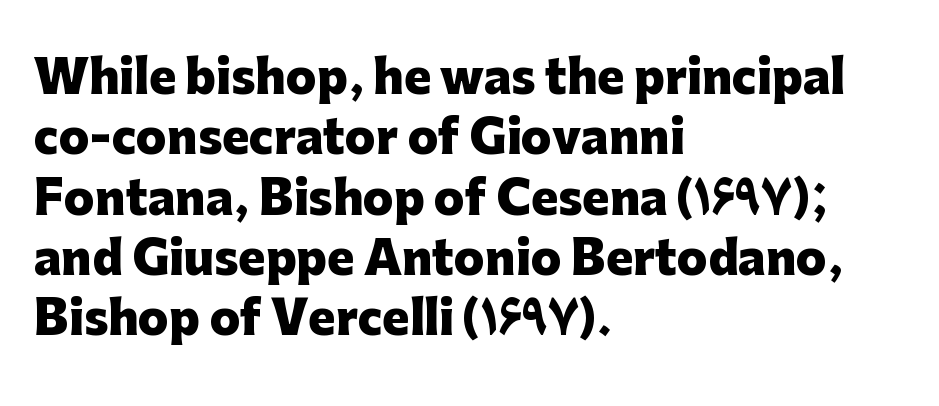
{"serif": "no", "italic": "no", "bold": "yes", "weight": "heavy", "width": "normal", "stroke_contrast": "low", "x_height": "medium", "monospaced": "no", "underline": "no", "align": "left", "line_spacing": "normal", "line_spacing_ratio": 1.34, "letter_spacing": "normal", "letter_spacing_em": 0.0, "glyph_px": 45}
